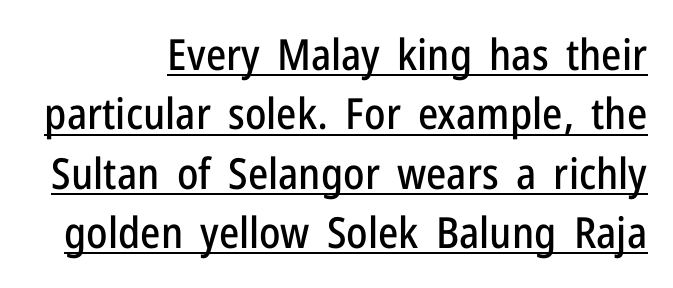
{"serif": "no", "italic": "no", "width": "condensed", "stroke_contrast": "low", "x_height": "medium", "monospaced": "no", "underline": "yes", "align": "right", "line_spacing": "normal", "line_spacing_ratio": 1.38, "letter_spacing": "normal", "letter_spacing_em": 0.0, "glyph_px": 43}
